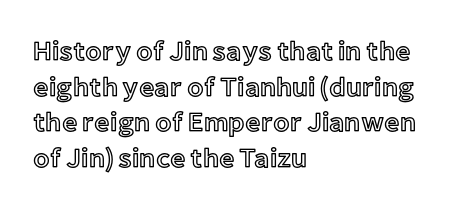
Line spacing here is normal. In terms of posture, this sample is upright. A bare baseline throughout the passage. Does the copy run flush right? No — it runs flush left. You could call the tracking neutral — neither tight nor loose.
